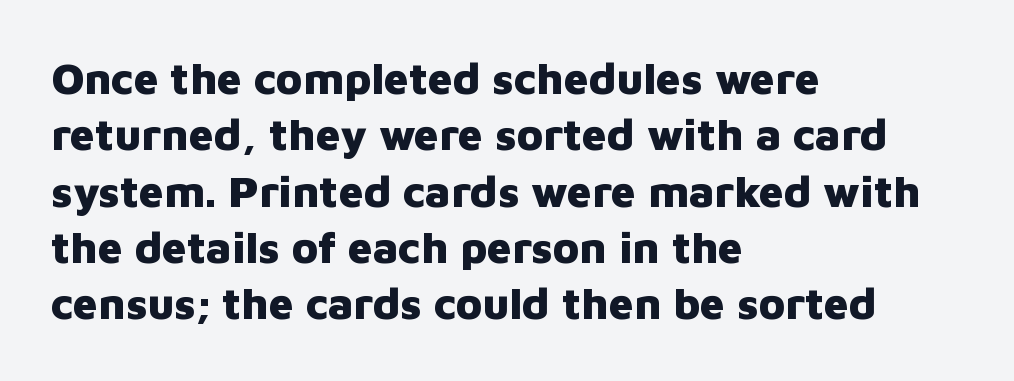
The image shows 44 px heavy sans-serif type, upright; set left-aligned, normal line spacing (1.28x), normal letter spacing, not underlined; low stroke contrast and a medium x-height.
